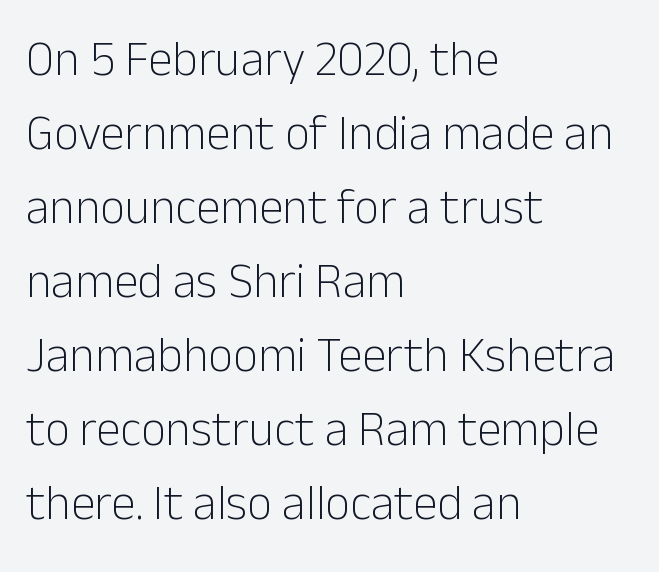
The specimen omits any rule beneath the text block's lines. Stems here are at most as thick as an everyday book face. Which margin do the lines hug? The left one — the right edge is uneven. This sample uses plain, unmodified letter spacing. Rendered with straight, roman letterforms.
